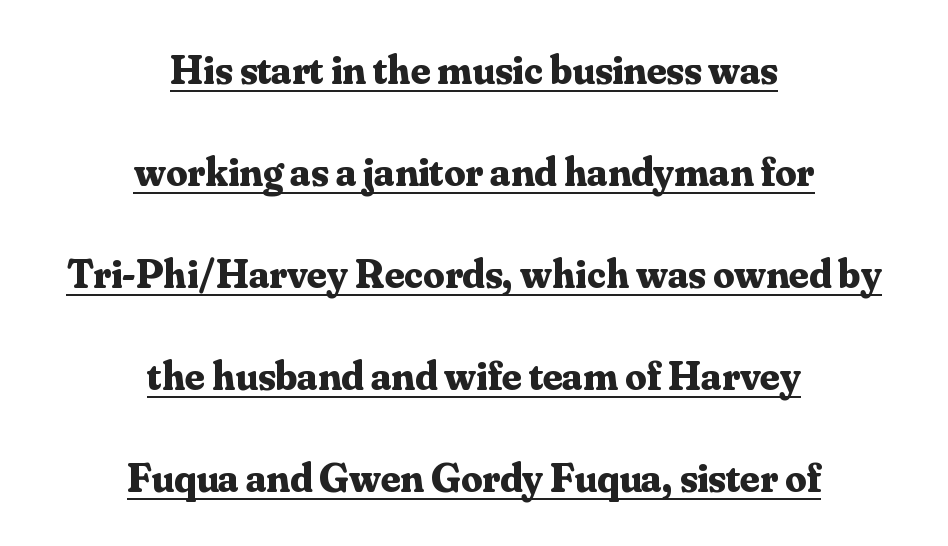
Compared with an ordinary text face, these strokes are far heavier — a full bold. Default kerning and tracking; the words read as compact shapes. The rendering positions every line midway between the sides. Are there feet on the stems? There are — it's a serif. Characters remain perfectly vertical along every line.
